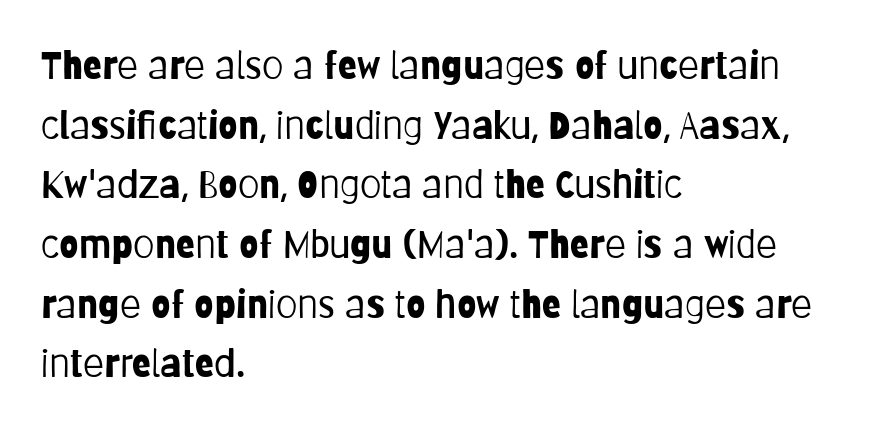
{"serif": "no", "italic": "no", "bold": "no", "weight": "light", "width": "condensed", "stroke_contrast": "low", "x_height": "large", "monospaced": "no", "underline": "no", "align": "left", "line_spacing": "normal", "line_spacing_ratio": 1.53, "letter_spacing": "normal", "letter_spacing_em": 0.0, "glyph_px": 39}
